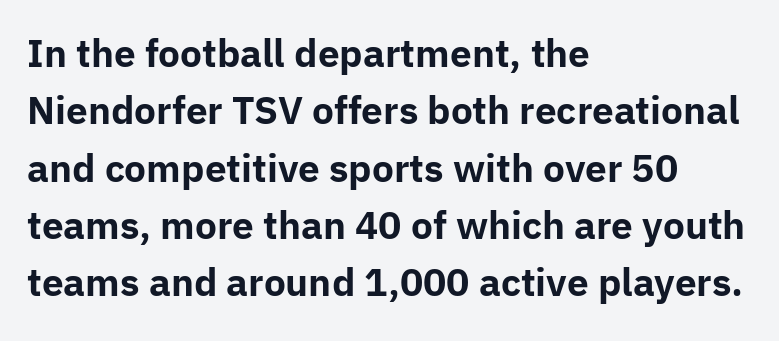
Clear beneath every line of the passage. Proportional: the letters do not fall into vertical columns. How are the letters spaced? Ordinarily, with no added tracking. Does the copy run flush right? No — it runs flush left.
